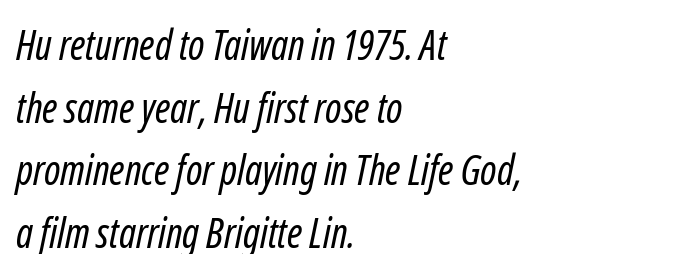
{"serif": "no", "bold": "no", "weight": "regular", "width": "condensed", "stroke_contrast": "low", "x_height": "medium", "monospaced": "no", "underline": "no", "align": "left", "line_spacing": "normal", "line_spacing_ratio": 1.53, "letter_spacing": "normal", "letter_spacing_em": 0.0, "glyph_px": 41}
